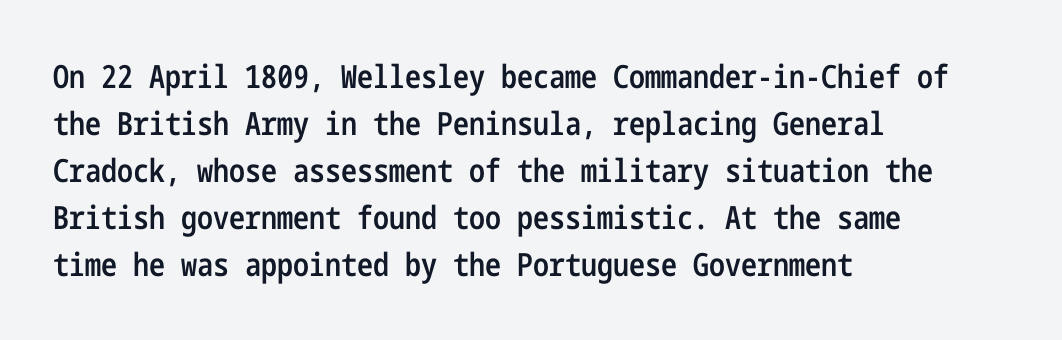
{"serif": "no", "italic": "no", "bold": "semi", "weight": "semibold", "width": "condensed", "stroke_contrast": "low", "x_height": "medium", "underline": "no", "align": "left", "line_spacing": "normal", "line_spacing_ratio": 1.47, "letter_spacing": "normal", "letter_spacing_em": 0.0, "glyph_px": 32}
